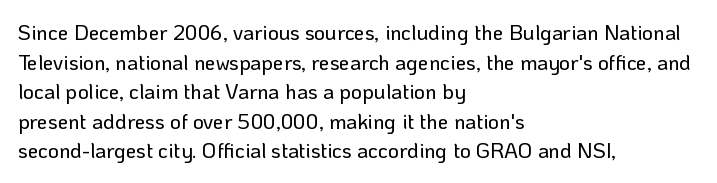
The image shows 21 px text type, upright; set left-aligned, normal line spacing (1.41x), normal letter spacing, not underlined.
